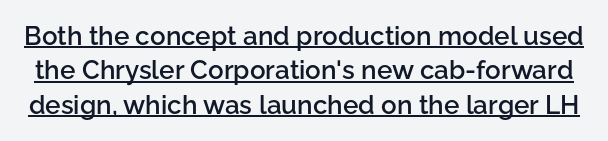
Q: Is the text bold? A: Semi-bold.
Q: Is the text italic (slanted)? A: No, it is upright.
Q: Is the text underlined? A: Yes.
Q: Is the spacing between letters normal or unusually wide? A: Normal.
Q: Is the spacing between lines tight, normal or loose? A: Normal.
